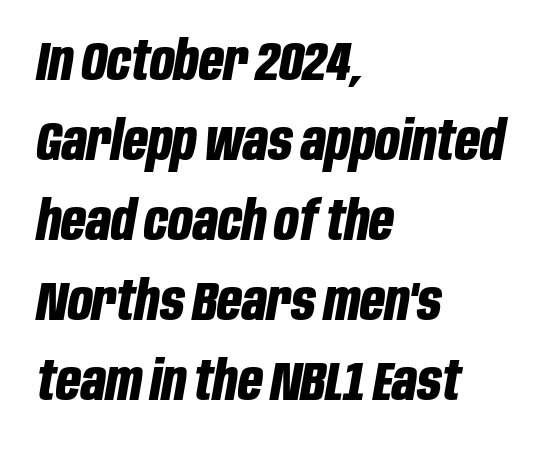
The face used here is proportionally spaced, like ordinary book or web type. The rendering uses a moderate line-height, typical for paragraphs. The glyphs are unaccompanied by any horizontal stroke below them. Which margin do the lines hug? The left one — the right edge is uneven. The tracking reads as untouched default to a designer's eye. As a designer I'd log this as weight 700, bold.
